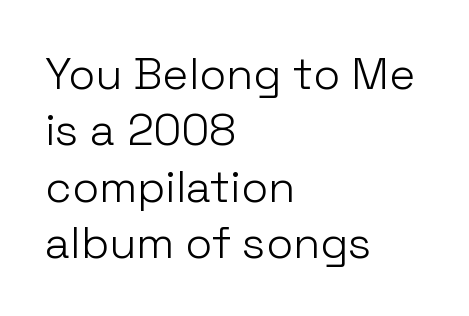
The image shows 44 px light sans-serif type, upright; set left-aligned, normal line spacing (1.28x), normal letter spacing, not underlined; low stroke contrast and a medium x-height.
